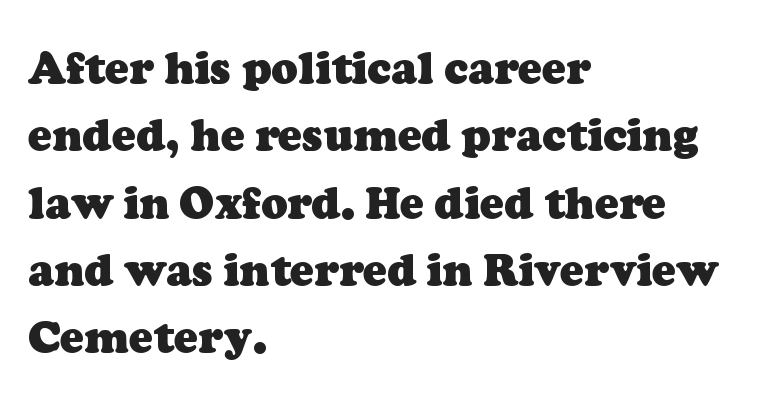
{"serif": "yes", "bold": "yes", "weight": "heavy", "width": "normal", "stroke_contrast": "low", "x_height": "medium", "monospaced": "no", "underline": "no", "align": "left", "line_spacing": "normal", "line_spacing_ratio": 1.53, "letter_spacing": "normal", "letter_spacing_em": 0.0, "glyph_px": 44}
